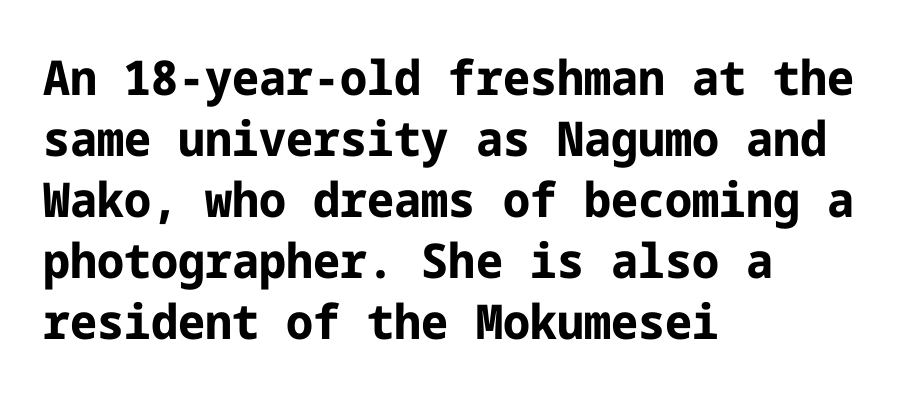
{"serif": "no", "italic": "no", "bold": "yes", "weight": "bold", "width": "normal", "stroke_contrast": "low", "x_height": "medium", "underline": "no", "align": "left", "line_spacing": "normal", "line_spacing_ratio": 1.27, "letter_spacing": "normal", "letter_spacing_em": 0.0, "glyph_px": 48}
